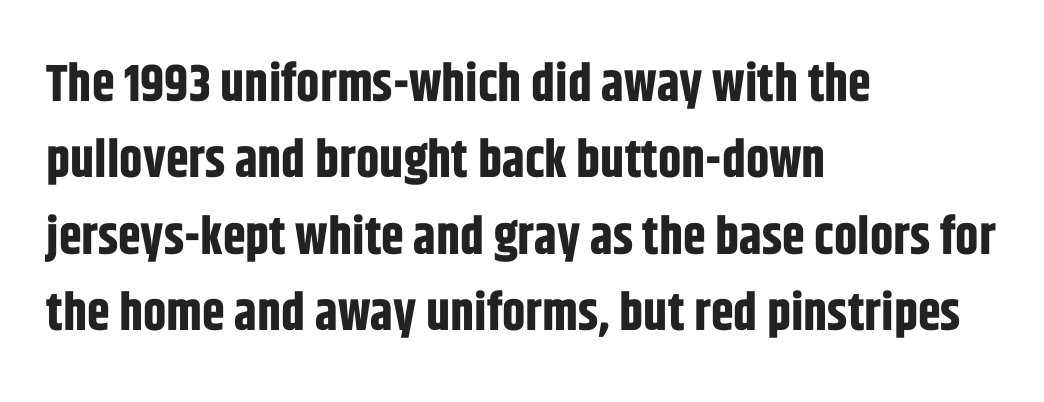
{"serif": "no", "italic": "no", "bold": "yes", "weight": "bold", "width": "condensed", "stroke_contrast": "low", "x_height": "large", "monospaced": "no", "underline": "no", "align": "left", "line_spacing": "normal", "line_spacing_ratio": 1.47, "letter_spacing": "normal", "letter_spacing_em": 0.0, "glyph_px": 52}
